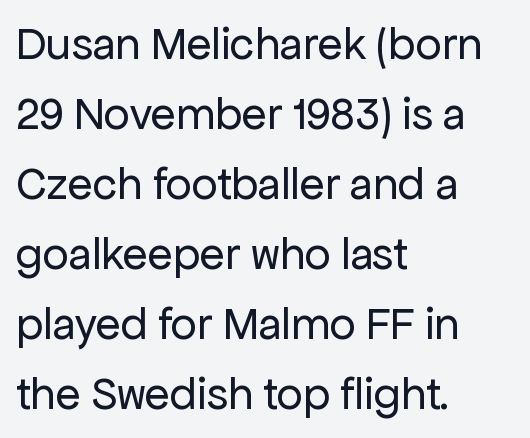
Q: Is the text bold? A: No.
Q: Is the text italic (slanted)? A: No, it is upright.
Q: Is the typeface a serif or a sans-serif typeface? A: Sans-serif.
Q: Is the text underlined? A: No.
Q: How is the paragraph aligned? A: Left-aligned.
Q: Is the spacing between letters normal or unusually wide? A: Normal.
Q: Is the spacing between lines tight, normal or loose? A: Normal.
Q: Width (condensed, normal, or wide)? A: Normal.
Q: Stroke contrast? A: Low.
Q: x-height? A: Medium.
Q: Monospaced? A: No.
